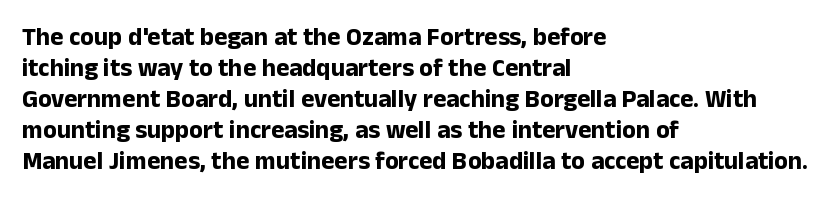
Q: Is the text bold? A: Yes.
Q: Is the text italic (slanted)? A: No, it is upright.
Q: Is the text underlined? A: No.
Q: How is the paragraph aligned? A: Left-aligned.
Q: Is the spacing between letters normal or unusually wide? A: Normal.
